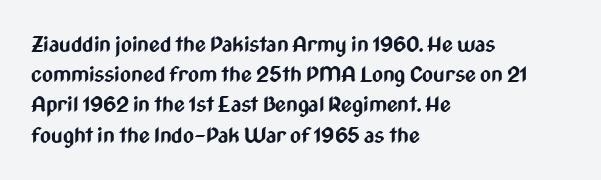
Emphasis by weight is at full strength: bold. Compared with typical body copy, the letter spacing here is the same. The passage shown is not underscored anywhere. Each new line begins a customary step beneath the previous one.
